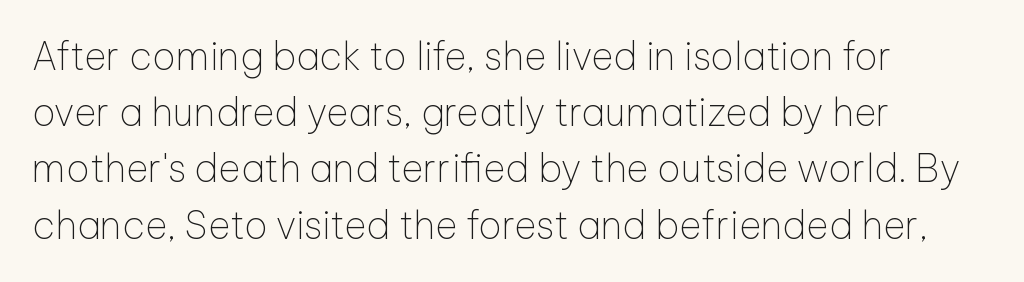
Q: Is the text bold? A: No.
Q: Is the text italic (slanted)? A: No, it is upright.
Q: Is the typeface a serif or a sans-serif typeface? A: Sans-serif.
Q: Is the text underlined? A: No.
Q: How is the paragraph aligned? A: Left-aligned.
Q: Is the spacing between letters normal or unusually wide? A: Normal.
Q: Is the spacing between lines tight, normal or loose? A: Normal.
Q: Width (condensed, normal, or wide)? A: Normal.
Q: Stroke contrast? A: Low.
Q: x-height? A: Medium.
Q: Monospaced? A: No.
